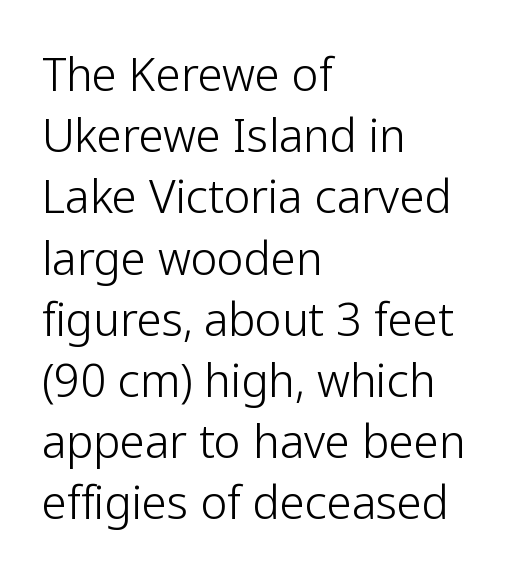
The image shows 45 px light sans-serif type, upright; set left-aligned, normal line spacing (1.36x), normal letter spacing, not underlined; low stroke contrast and a medium x-height.
